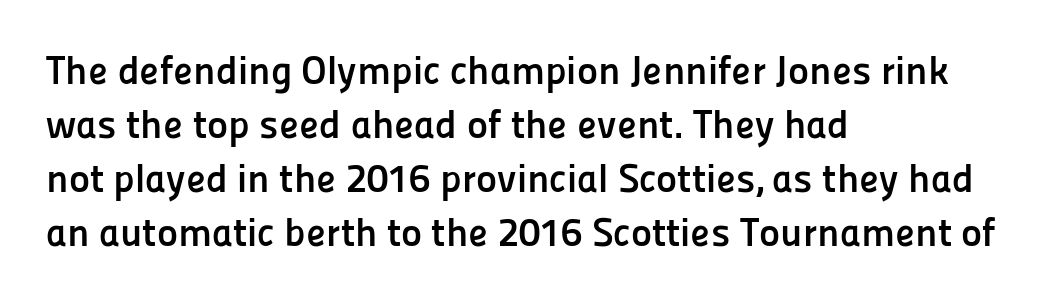
{"serif": "no", "italic": "no", "bold": "yes", "weight": "semibold", "width": "normal", "stroke_contrast": "low", "x_height": "medium", "monospaced": "no", "underline": "no", "align": "left", "line_spacing": "normal", "line_spacing_ratio": 1.35, "letter_spacing": "normal", "letter_spacing_em": 0.0, "glyph_px": 40}
